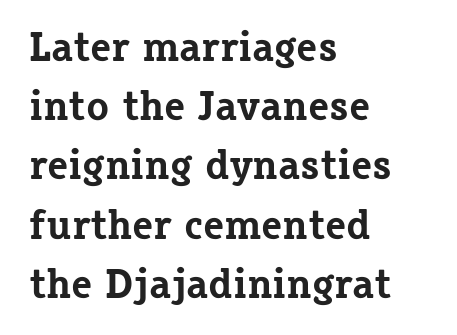
Q: Is the text bold? A: Yes.
Q: Is the text italic (slanted)? A: No, it is upright.
Q: Is the typeface a serif or a sans-serif typeface? A: Serif.
Q: Is the text underlined? A: No.
Q: How is the paragraph aligned? A: Left-aligned.
Q: Is the spacing between letters normal or unusually wide? A: Normal.
Q: Is the spacing between lines tight, normal or loose? A: Normal.
Q: Width (condensed, normal, or wide)? A: Normal.
Q: Stroke contrast? A: Low.
Q: x-height? A: Medium.
Q: Monospaced? A: No.
